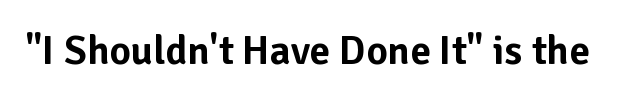
Students, note that the glyphs here touch the page at normal intervals. The gap between lines stays unmarked. The characters display no serif detailing; their extremities are plain. You could not count columns in this text — the font is proportionally spaced. Posture: straight, roman, zero tilt.
